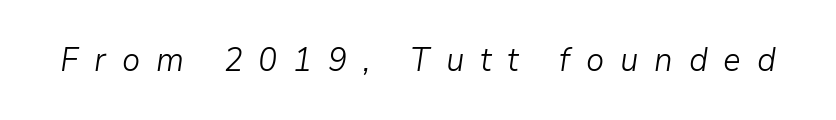
The image shows 33 px light type, italic (leaning right); set unusually wide letter spacing (+0.48 em), not underlined; low stroke contrast and a medium x-height.
